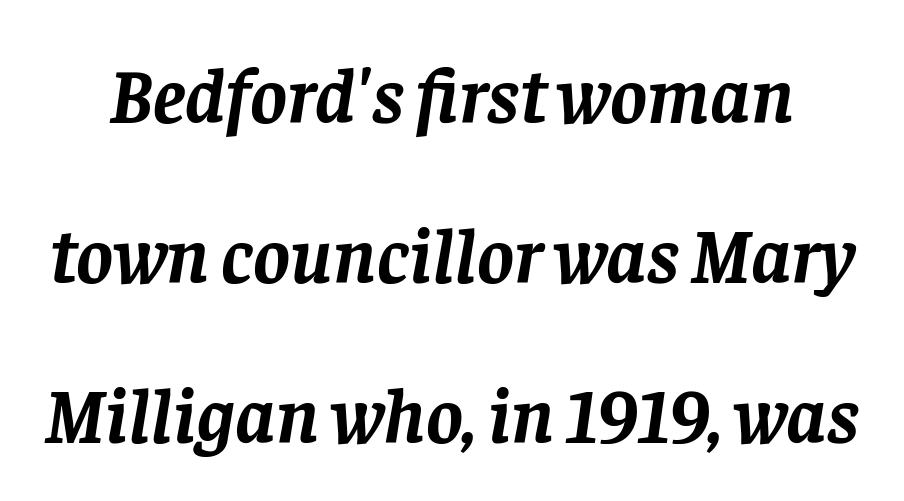
{"serif": "yes", "italic": "yes", "lean": "right", "slant_degrees": 8, "bold": "yes", "weight": "semibold", "width": "normal", "stroke_contrast": "low", "x_height": "large", "monospaced": "no", "underline": "no", "line_spacing": "loose", "line_spacing_ratio": 2.05, "letter_spacing": "normal", "letter_spacing_em": 0.0, "glyph_px": 78}
